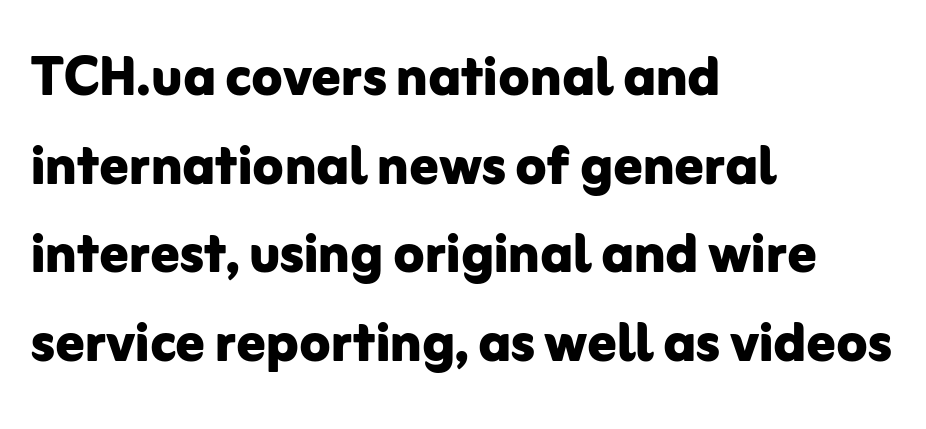
The image shows 71 px bold sans-serif type, upright; set left-aligned, normal line spacing (1.25x), normal letter spacing, not underlined; low stroke contrast and a medium x-height.
